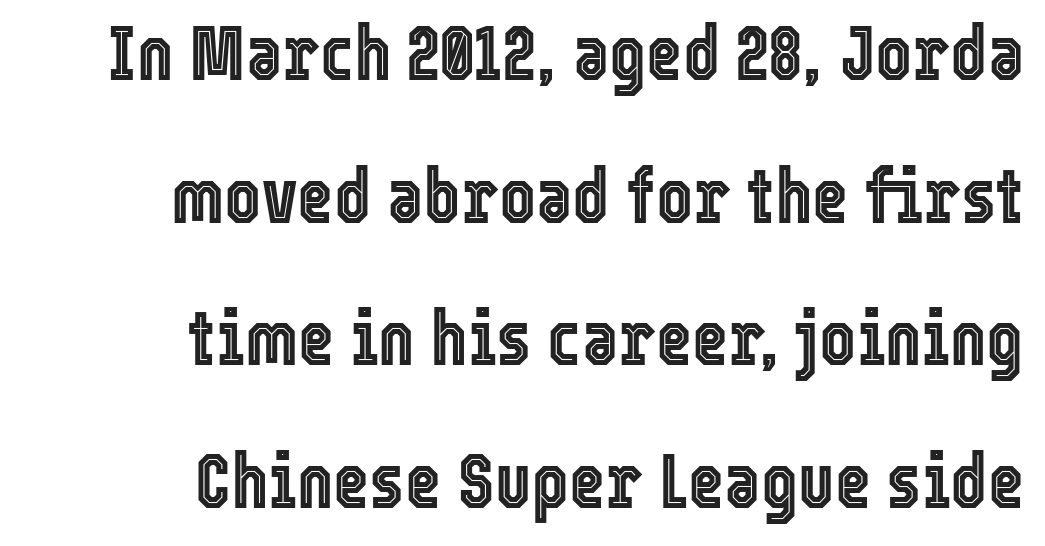
The image shows 78 px condensed type, upright; set right-aligned, line spacing 1.83x, normal letter spacing, not underlined; a medium x-height.
